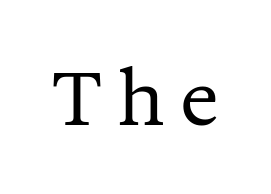
Q: Is the text bold? A: No.
Q: Is the text italic (slanted)? A: No, it is upright.
Q: Is the typeface a serif or a sans-serif typeface? A: Serif.
Q: Is the text underlined? A: No.
Q: Is the spacing between letters normal or unusually wide? A: Unusually wide.
Q: Width (condensed, normal, or wide)? A: Normal.
Q: Stroke contrast? A: Medium.
Q: x-height? A: Medium.
Q: Monospaced? A: No.
